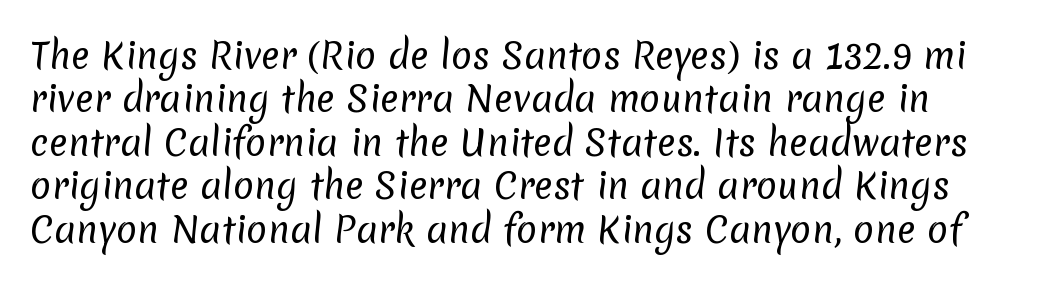
Q: Is the text bold? A: No.
Q: Is the typeface a serif or a sans-serif typeface? A: Sans-serif.
Q: Is the text underlined? A: No.
Q: Is the spacing between letters normal or unusually wide? A: Normal.
Q: Width (condensed, normal, or wide)? A: Normal.
Q: Stroke contrast? A: Low.
Q: x-height? A: Medium.
Q: Monospaced? A: No.
